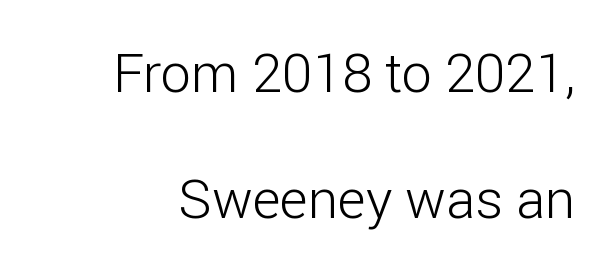
The image shows 54 px light sans-serif type, upright; set loose line spacing (2.34x), normal letter spacing, not underlined; low stroke contrast and a medium x-height.
